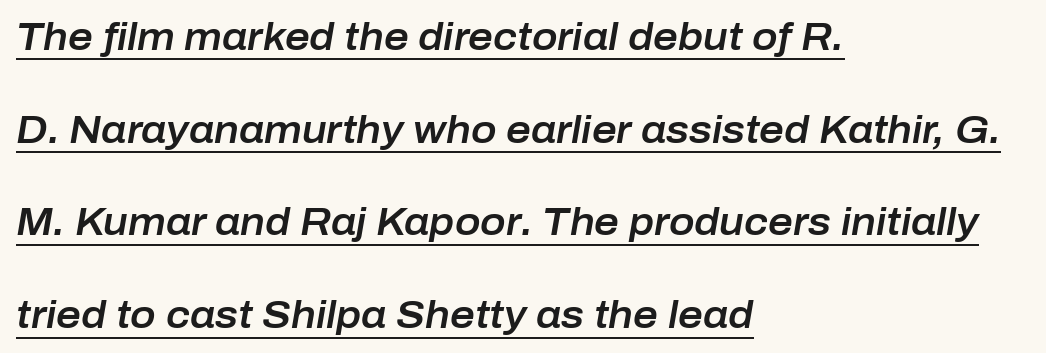
Q: Is the text italic (slanted)? A: Yes, it leans right by about 10 degrees.
Q: Is the text underlined? A: Yes.
Q: How is the paragraph aligned? A: Left-aligned.
Q: Is the spacing between letters normal or unusually wide? A: Normal.
Q: Is the spacing between lines tight, normal or loose? A: Loose.
Q: Width (condensed, normal, or wide)? A: Normal.
Q: Stroke contrast? A: Low.
Q: x-height? A: Medium.
Q: Monospaced? A: No.
